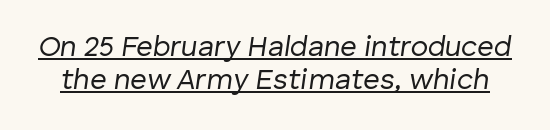
The image shows 29 px regular-weight type, italic (leaning right); set tight line spacing (1.14x), normal letter spacing, underlined; low stroke contrast and a medium x-height.
